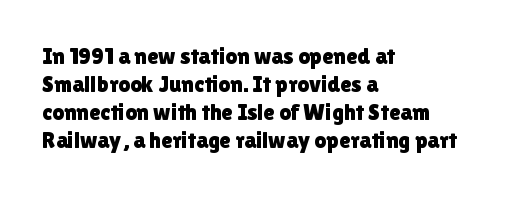
Look at the tracking — it's just the regular setting, nothing added. Caption: multi-line text, flush left, ragged right. Notice how the stems are strictly vertical — no italics here. A clean baseline with only descenders dipping below it.
